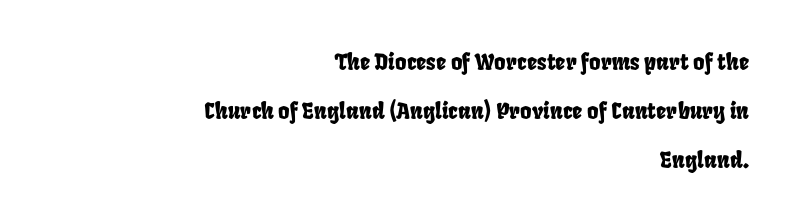
The image shows 22 px text type; set right-aligned, loose line spacing (2.23x), normal letter spacing, not underlined.
